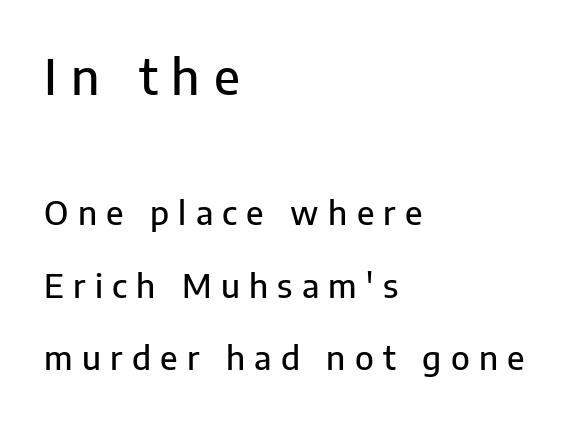
Q: Is the text italic (slanted)? A: No, it is upright.
Q: Is the typeface a serif or a sans-serif typeface? A: Sans-serif.
Q: Is the text underlined? A: No.
Q: How is the paragraph aligned? A: Left-aligned.
Q: Is the spacing between letters normal or unusually wide? A: Unusually wide.
Q: Is the spacing between lines tight, normal or loose? A: Loose.
Q: Which block of text is set in a larger size, the first (top) or the second (bottom)? A: The first (top) one.
Q: Width (condensed, normal, or wide)? A: Normal.
Q: Stroke contrast? A: Low.
Q: x-height? A: Medium.
Q: Monospaced? A: No.
